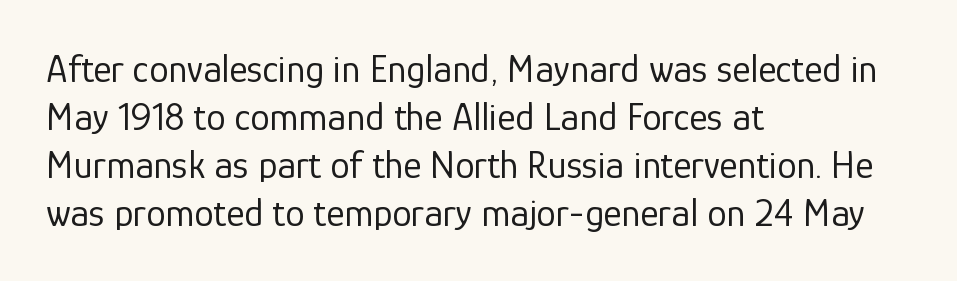
The image shows 39 px regular-weight sans-serif type, upright; set left-aligned, line spacing 1.23x, normal letter spacing, not underlined; low stroke contrast and a medium x-height.
